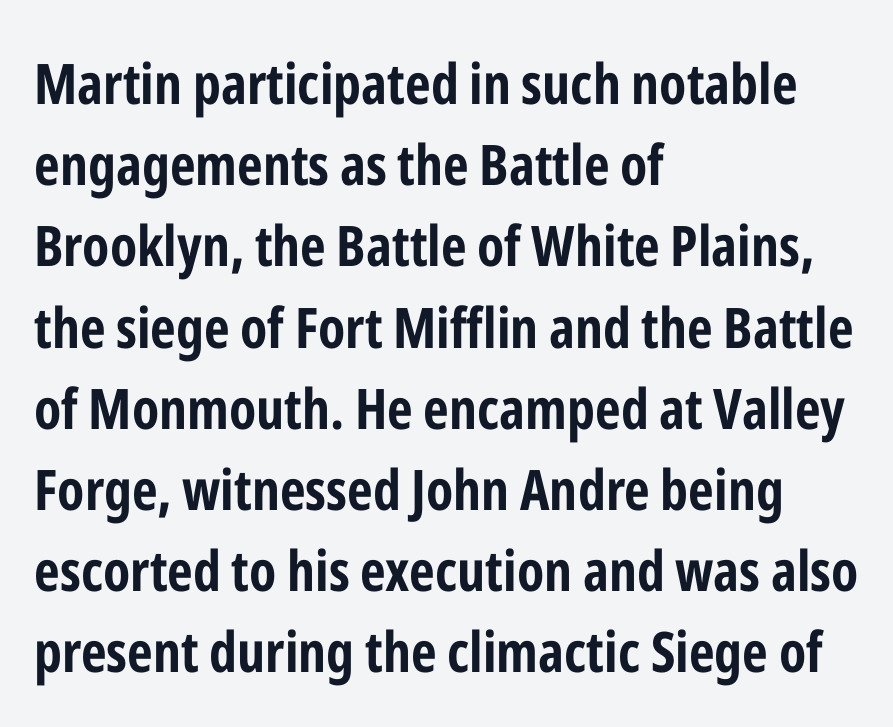
The image shows 56 px bold, condensed sans-serif type, upright; set left-aligned, normal line spacing (1.45x), normal letter spacing, not underlined; low stroke contrast and a medium x-height.
